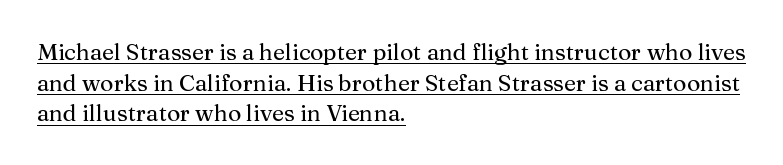
{"italic": "no", "bold": "no", "underline": "yes", "align": "left", "line_spacing": "normal", "line_spacing_ratio": 1.33, "letter_spacing": "normal", "letter_spacing_em": 0.0, "glyph_px": 23}
